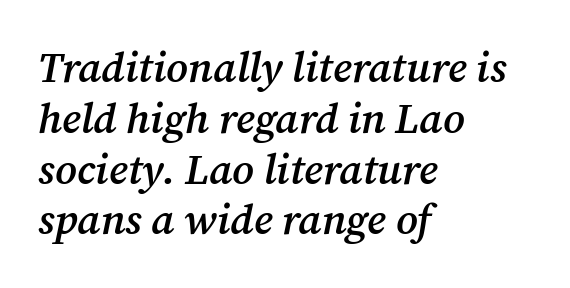
Each letter's strokes conclude with small projecting serifs. The rendering uses natural spacing where letterforms have individual widths. Quick note: underline off. These lines are set flush left with a ragged right edge. Tall strokes in this sample are angled rather than plumb.
